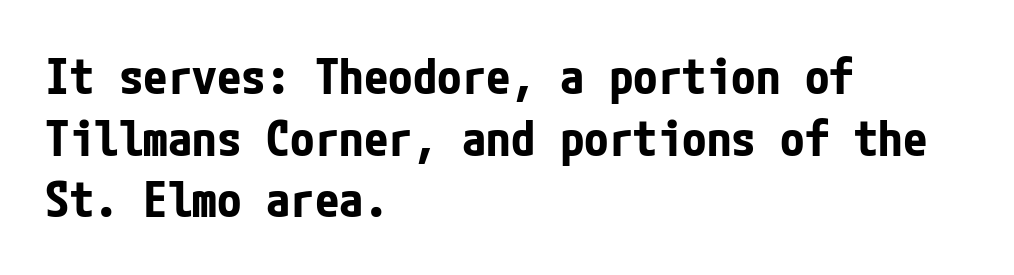
Q: Is the text bold? A: Yes.
Q: Is the text italic (slanted)? A: No, it is upright.
Q: Is the typeface a serif or a sans-serif typeface? A: Sans-serif.
Q: Is the text underlined? A: No.
Q: How is the paragraph aligned? A: Left-aligned.
Q: Is the spacing between letters normal or unusually wide? A: Normal.
Q: Is the spacing between lines tight, normal or loose? A: Normal.
Q: Width (condensed, normal, or wide)? A: Condensed.
Q: Stroke contrast? A: Low.
Q: x-height? A: Medium.
